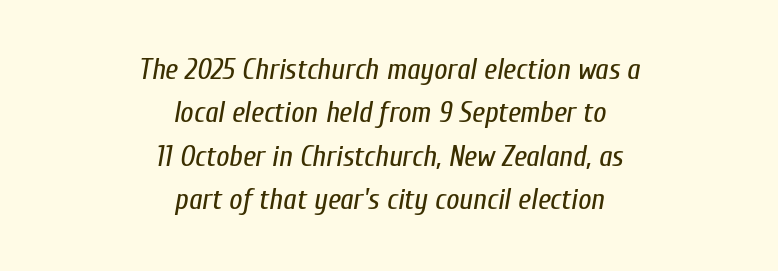
The image shows 29 px regular-weight, condensed type, italic (leaning right); set centered, normal line spacing (1.5x), normal letter spacing, not underlined; low stroke contrast and a medium x-height.
